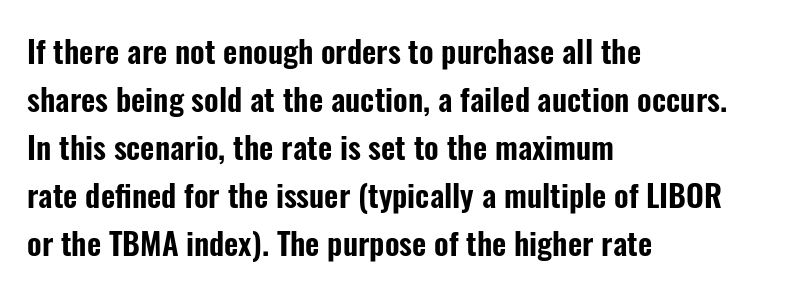
{"serif": "no", "italic": "no", "width": "condensed", "stroke_contrast": "low", "x_height": "medium", "monospaced": "no", "underline": "no", "align": "left", "line_spacing": "normal", "line_spacing_ratio": 1.55, "letter_spacing": "normal", "letter_spacing_em": 0.0, "glyph_px": 31}
